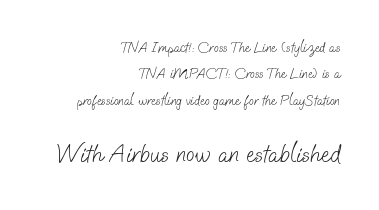
The image shows 25 px text type; set right-aligned, line spacing 1.89x, normal letter spacing, not underlined; the second (bottom) block is 1.79x larger.
